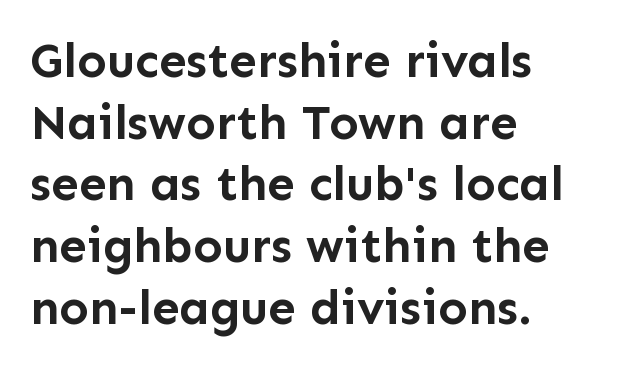
{"serif": "no", "italic": "no", "bold": "yes", "weight": "semibold", "width": "normal", "stroke_contrast": "low", "x_height": "medium", "monospaced": "no", "underline": "no", "align": "left", "line_spacing": "normal", "line_spacing_ratio": 1.26, "letter_spacing": "normal", "letter_spacing_em": 0.0, "glyph_px": 49}
